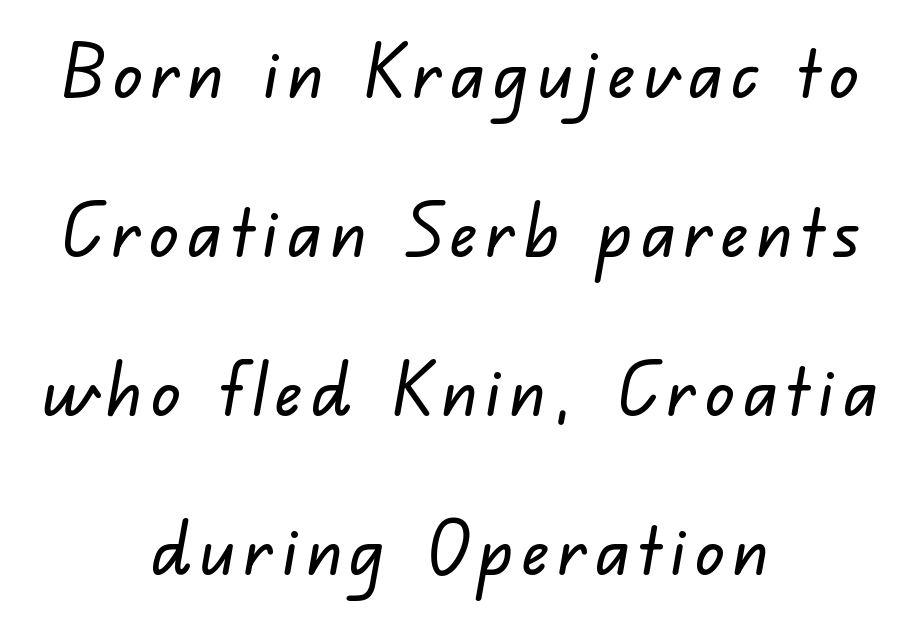
Q: Is the typeface a serif or a sans-serif typeface? A: Sans-serif.
Q: Is the text underlined? A: No.
Q: How is the paragraph aligned? A: Centered.
Q: Is the spacing between lines tight, normal or loose? A: Loose.
Q: Width (condensed, normal, or wide)? A: Normal.
Q: Stroke contrast? A: Low.
Q: x-height? A: Small.
Q: Monospaced? A: No.
